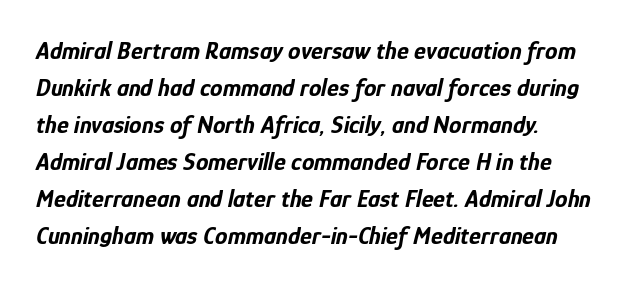
The image shows 25 px bold type, italic (leaning right); set normal line spacing (1.48x), normal letter spacing, not underlined.
